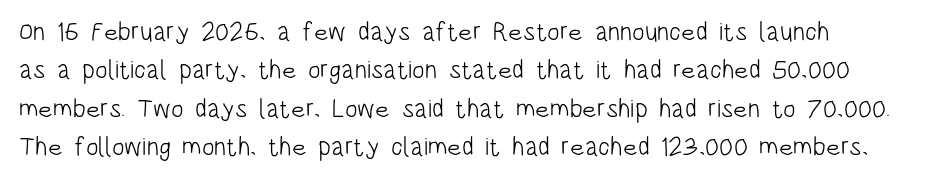
Leftover space on each line is placed entirely after the last word. The font sits on the lighter half of the weight spectrum, regular included. Here the glyphs are tracked normally, forming tight word shapes. Evenly set lines give the paragraph a standard silhouette. The area under the type is left untouched. The letters stand upright; this is a roman face.
